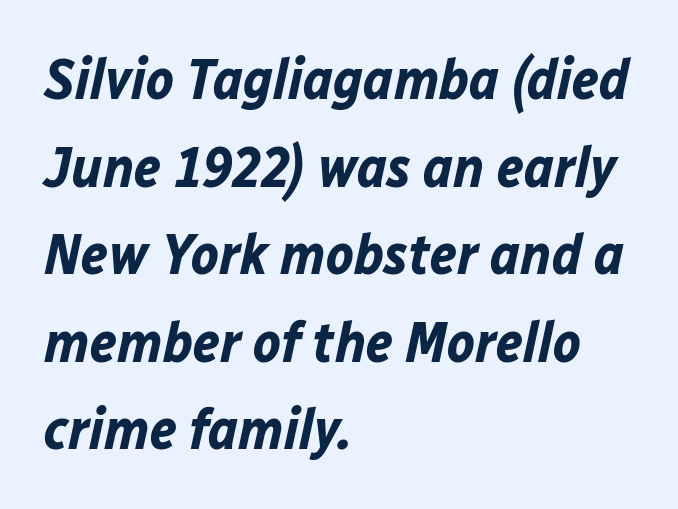
The image shows 58 px bold type, italic (leaning right); set left-aligned, normal line spacing (1.51x), normal letter spacing, not underlined; low stroke contrast and a medium x-height.
